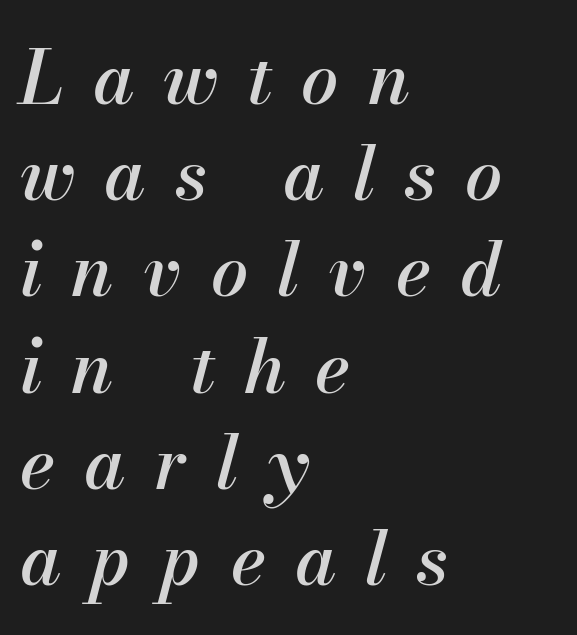
Q: Is the text italic (slanted)? A: Yes, it leans right by about 13 degrees.
Q: Is the text underlined? A: No.
Q: How is the paragraph aligned? A: Left-aligned.
Q: Is the spacing between letters normal or unusually wide? A: Unusually wide.
Q: Is the spacing between lines tight, normal or loose? A: Normal.
Q: Width (condensed, normal, or wide)? A: Normal.
Q: Stroke contrast? A: Medium.
Q: x-height? A: Small.
Q: Monospaced? A: No.
